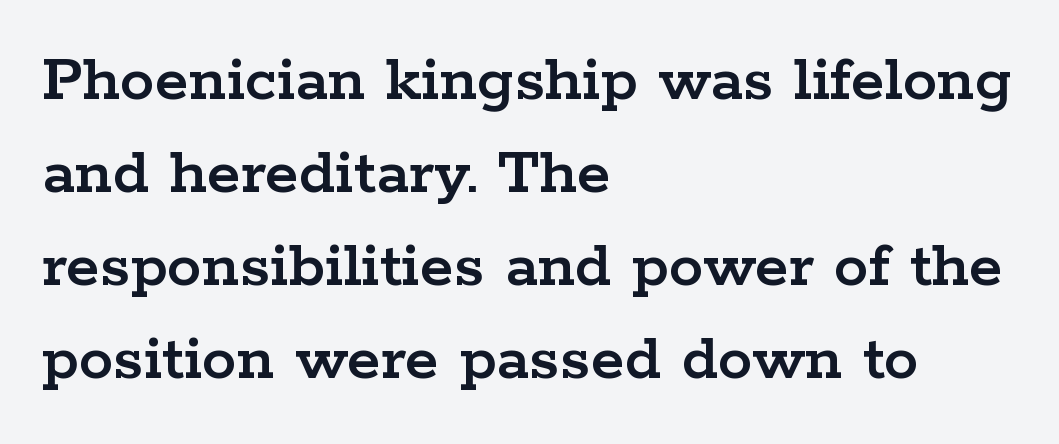
{"serif": "yes", "italic": "no", "width": "wide", "stroke_contrast": "low", "x_height": "medium", "monospaced": "no", "underline": "no", "align": "left", "line_spacing": "normal", "line_spacing_ratio": 1.35, "letter_spacing": "normal", "letter_spacing_em": 0.0, "glyph_px": 69}
